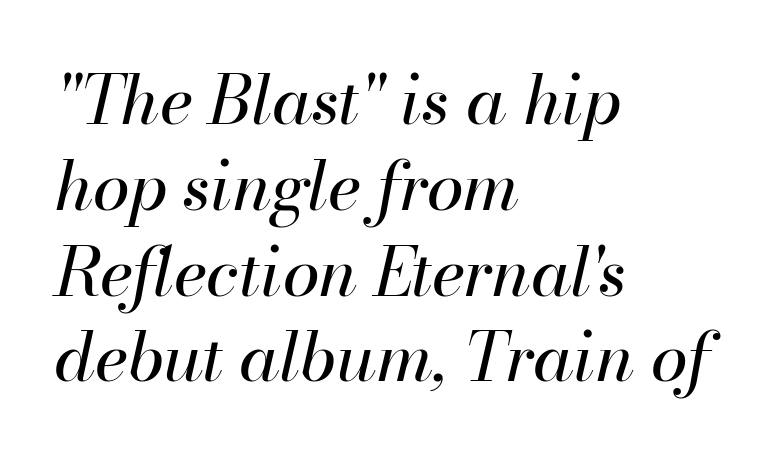
{"italic": "yes", "lean": "right", "slant_degrees": 13, "bold": "no", "weight": "regular", "width": "normal", "stroke_contrast": "high", "x_height": "small", "monospaced": "no", "underline": "no", "align": "left", "line_spacing": "normal", "line_spacing_ratio": 1.28, "letter_spacing": "normal", "letter_spacing_em": 0.0, "glyph_px": 67}
